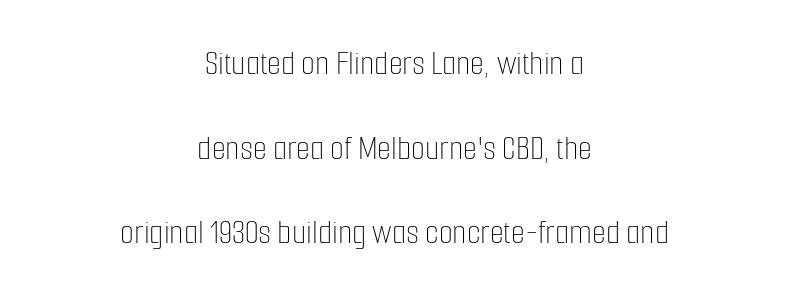
Q: Is the text bold? A: No.
Q: Is the text italic (slanted)? A: No, it is upright.
Q: Is the text underlined? A: No.
Q: How is the paragraph aligned? A: Centered.
Q: Is the spacing between letters normal or unusually wide? A: Normal.
Q: Is the spacing between lines tight, normal or loose? A: Loose.
Q: Width (condensed, normal, or wide)? A: Condensed.
Q: Stroke contrast? A: Low.
Q: x-height? A: Medium.
Q: Monospaced? A: No.
